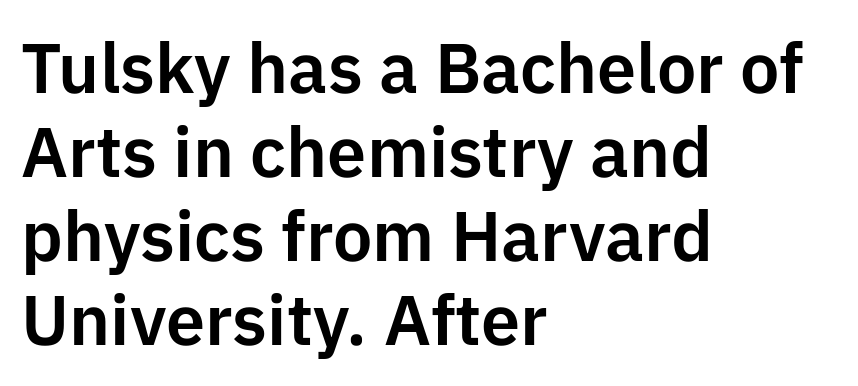
{"serif": "no", "italic": "no", "width": "normal", "stroke_contrast": "low", "x_height": "medium", "monospaced": "no", "underline": "no", "align": "left", "line_spacing_ratio": 1.2, "letter_spacing": "normal", "letter_spacing_em": 0.0, "glyph_px": 70}
